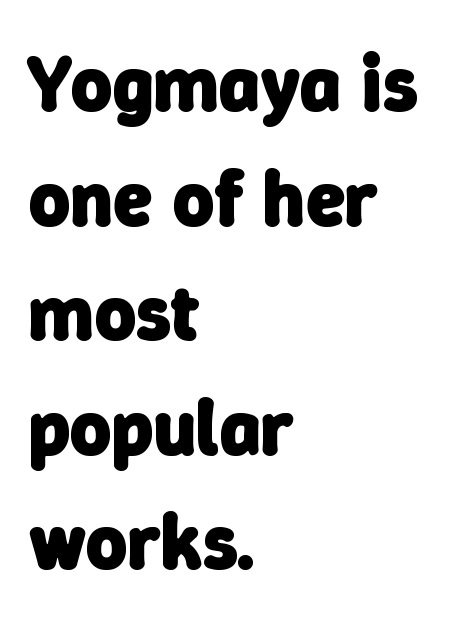
{"serif": "no", "bold": "yes", "weight": "heavy", "width": "normal", "stroke_contrast": "low", "x_height": "medium", "monospaced": "no", "underline": "no", "align": "left", "line_spacing": "normal", "line_spacing_ratio": 1.45, "letter_spacing": "normal", "letter_spacing_em": 0.0, "glyph_px": 79}
